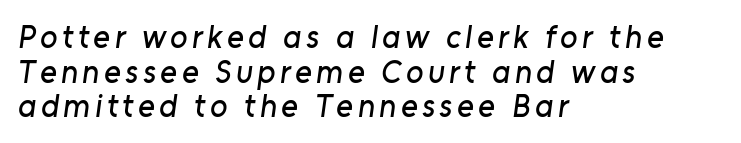
Q: Is the typeface a serif or a sans-serif typeface? A: Sans-serif.
Q: Is the text underlined? A: No.
Q: How is the paragraph aligned? A: Left-aligned.
Q: Is the spacing between lines tight, normal or loose? A: Tight.
Q: Width (condensed, normal, or wide)? A: Normal.
Q: Stroke contrast? A: Low.
Q: x-height? A: Medium.
Q: Monospaced? A: No.
